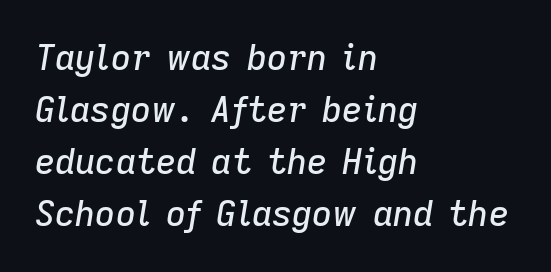
{"italic": "yes", "lean": "right", "slant_degrees": 9, "width": "normal", "stroke_contrast": "low", "x_height": "medium", "monospaced": "no", "underline": "no", "align": "left", "line_spacing": "normal", "line_spacing_ratio": 1.49, "letter_spacing": "normal", "letter_spacing_em": 0.0, "glyph_px": 35}
